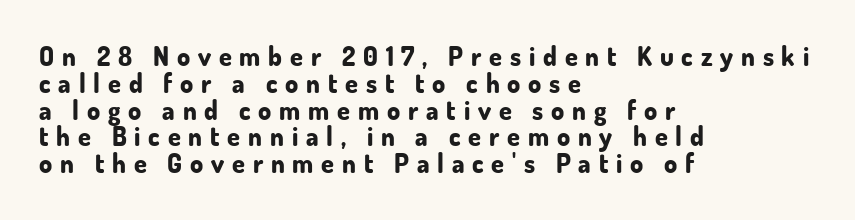
{"italic": "no", "bold": "yes", "underline": "no", "align": "left", "line_spacing": "tight", "line_spacing_ratio": 1.03, "letter_spacing": "wide", "letter_spacing_em": 0.3, "glyph_px": 26}
